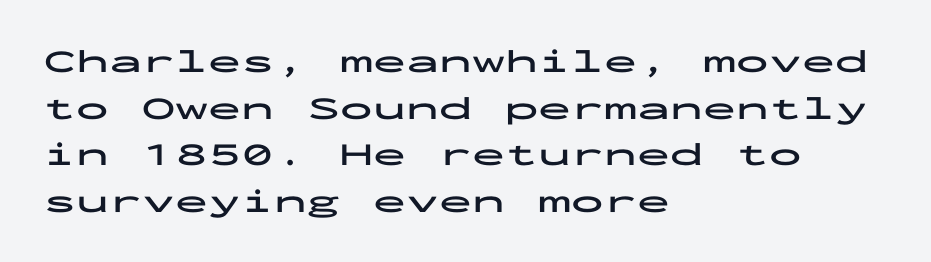
{"serif": "no", "italic": "no", "bold": "yes", "weight": "bold", "width": "wide", "stroke_contrast": "low", "x_height": "medium", "monospaced": "yes", "underline": "no", "align": "left", "line_spacing": "normal", "line_spacing_ratio": 1.41, "letter_spacing": "normal", "letter_spacing_em": 0.0, "glyph_px": 33}
